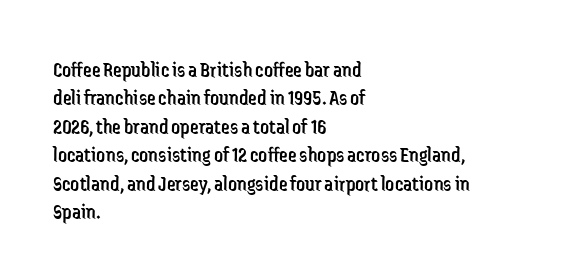
Q: Is the text bold? A: No.
Q: Is the text italic (slanted)? A: No, it is upright.
Q: Is the text underlined? A: No.
Q: How is the paragraph aligned? A: Left-aligned.
Q: Is the spacing between letters normal or unusually wide? A: Normal.
Q: Is the spacing between lines tight, normal or loose? A: Normal.
